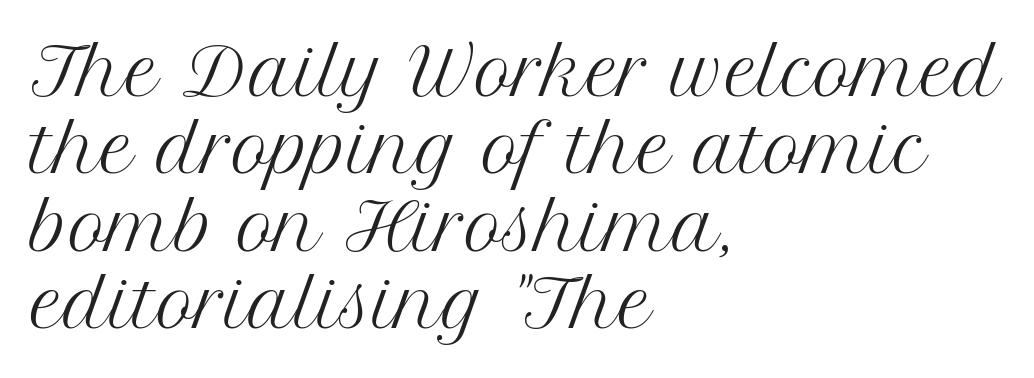
The letters advance in unequal steps, a hallmark of proportional type. The glyphs are unaccompanied by any horizontal stroke below them. Bold? No — there's no thickening of the strokes. The lines in this sample share a left origin and differ only in where they stop.
